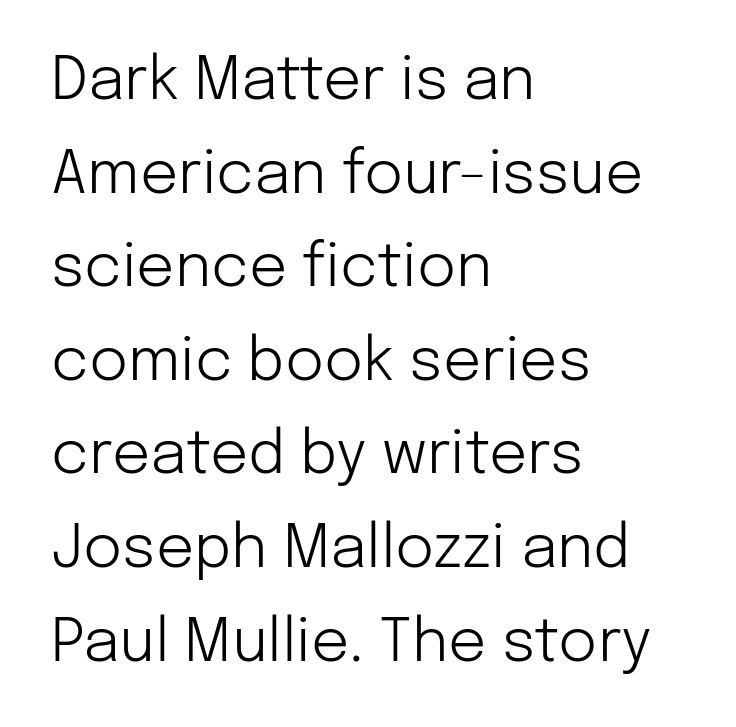
{"serif": "no", "italic": "no", "bold": "no", "weight": "light", "width": "normal", "stroke_contrast": "low", "x_height": "medium", "monospaced": "no", "underline": "no", "align": "left", "line_spacing": "normal", "line_spacing_ratio": 1.56, "letter_spacing": "normal", "letter_spacing_em": 0.0, "glyph_px": 60}
